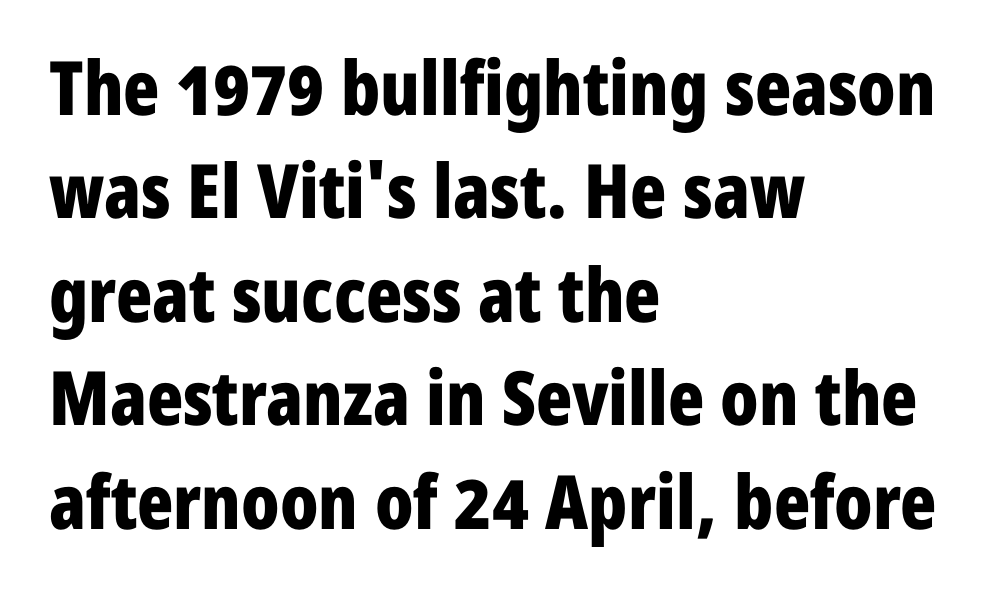
Each new line begins a customary step beneath the previous one. One-word summary of the alignment: left. Descenders are the only things crossing below the line. This sample has the flowing, uneven cadence of proportional lettering.
